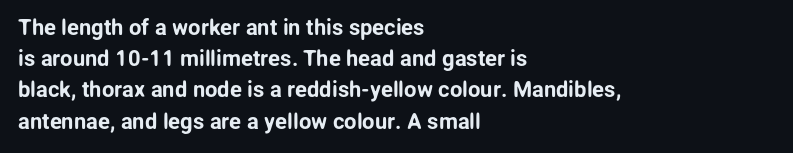
{"italic": "no", "underline": "no", "align": "left", "line_spacing": "normal", "line_spacing_ratio": 1.42, "letter_spacing": "normal", "letter_spacing_em": 0.0, "glyph_px": 22}
